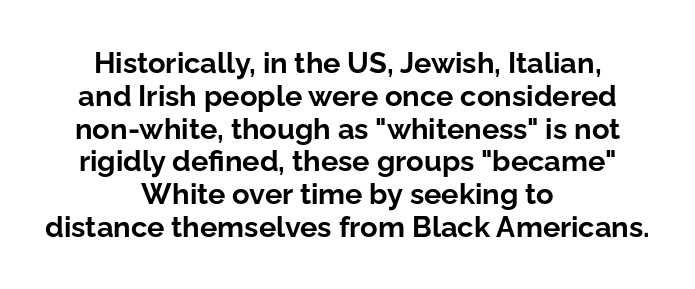
A typesetter would call this proportional, since set widths differ per character. Summary of vertical rhythm: compact, with narrow interline spacing. Set as a true bold cut, around the 700 mark. The area under the type is left untouched.
